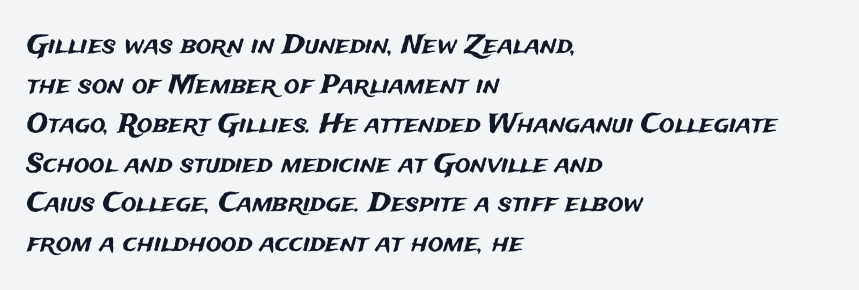
Q: Is the text italic (slanted)? A: Yes.
Q: Is the text underlined? A: No.
Q: How is the paragraph aligned? A: Left-aligned.
Q: Is the spacing between letters normal or unusually wide? A: Normal.
Q: Is the spacing between lines tight, normal or loose? A: Normal.
